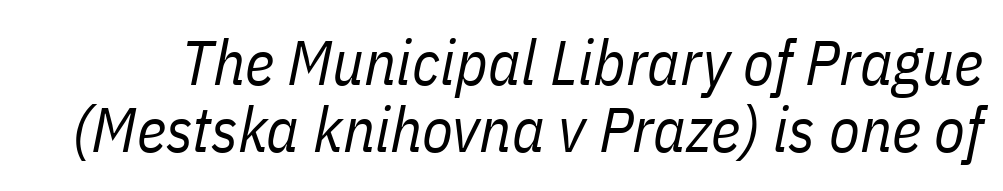
These lines keep a tight, regular rhythm from letter to letter. Vertical spacing — tight. A typesetter would mark this as italic. The letters look calm and open, with moderate or lighter stems. Only glyphs here, with clear space below each row. A typesetter would call this proportional, since set widths differ per character.
